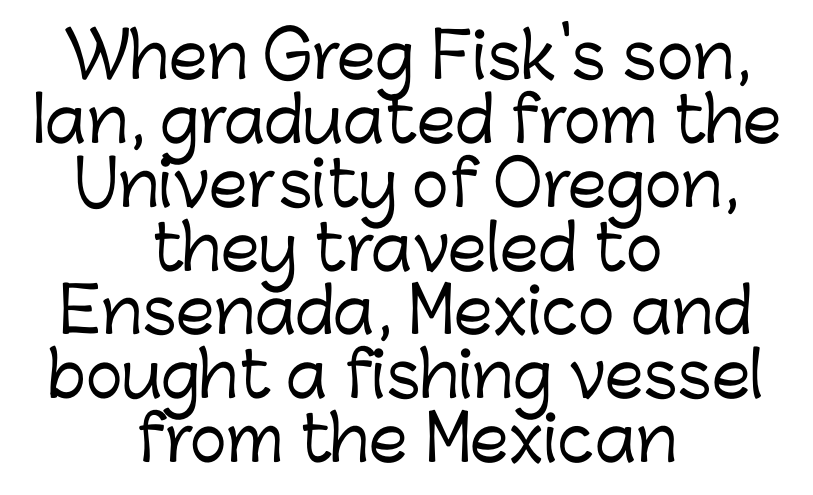
The image shows 62 px sans-serif type, upright; set centered, tight line spacing (1.03x), normal letter spacing, not underlined; low stroke contrast and a medium x-height.
